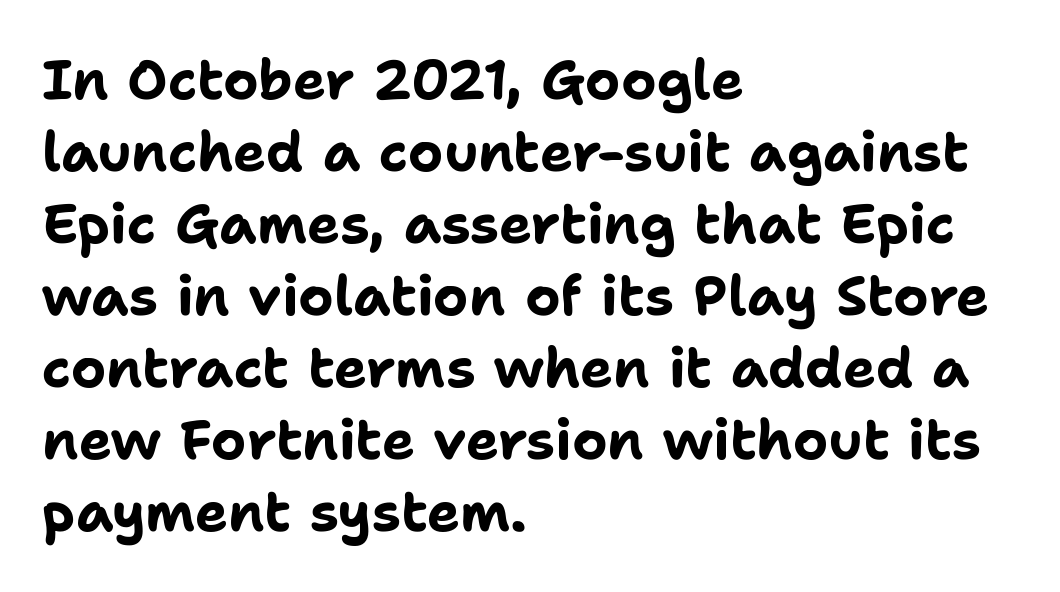
{"serif": "no", "italic": "no", "bold": "yes", "weight": "bold", "width": "normal", "stroke_contrast": "low", "x_height": "medium", "monospaced": "no", "underline": "no", "align": "left", "line_spacing": "normal", "line_spacing_ratio": 1.31, "letter_spacing": "normal", "letter_spacing_em": 0.0, "glyph_px": 55}
